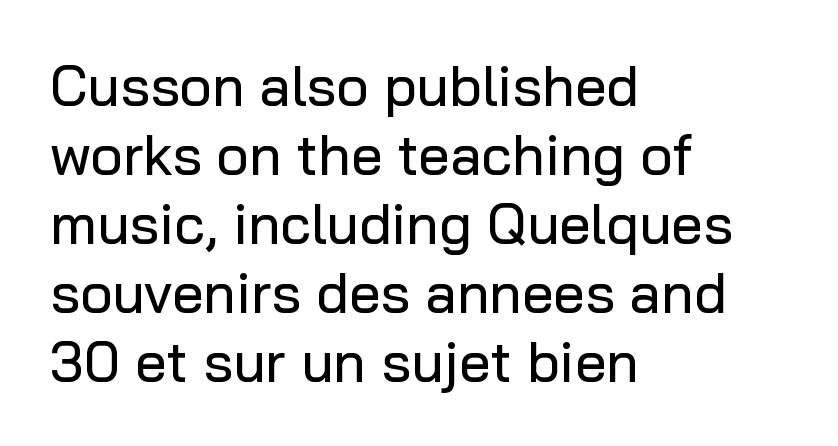
The image shows 56 px sans-serif type, upright; set left-aligned, line spacing 1.23x, normal letter spacing, not underlined; low stroke contrast and a medium x-height.
